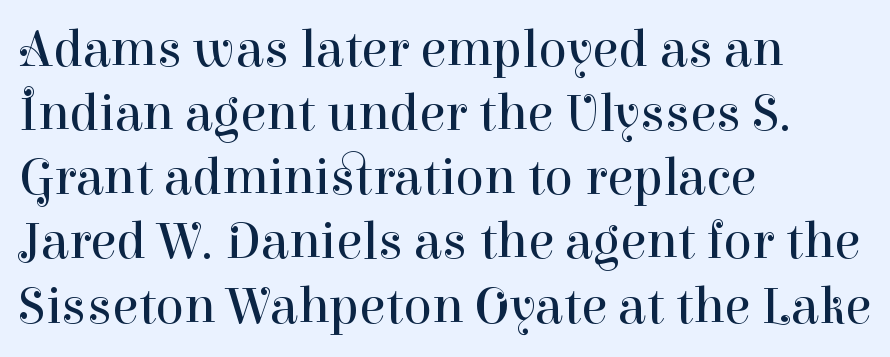
The image shows 53 px regular-weight serif type, upright; set left-aligned, line spacing 1.21x, normal letter spacing, not underlined; high stroke contrast and a medium x-height.
